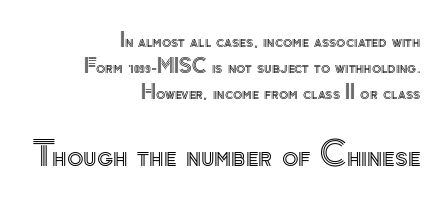
The image shows 34 px text type, upright; set right-aligned, normal line spacing (1.37x), normal letter spacing, not underlined; the second (bottom) block is 1.79x larger; a small x-height.
